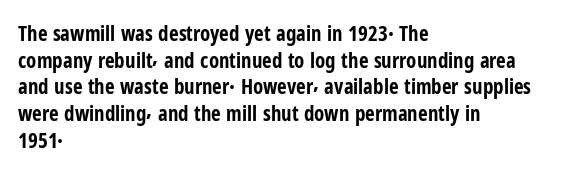
Honestly, the row spacing looks completely unremarkable. Posture: upright roman. Plenty of ink on the page — the face is bold. Typeset ragged right — the left edge is the straight one.
